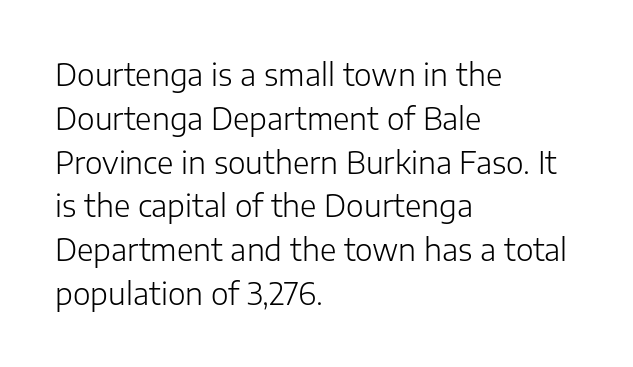
Q: Is the text bold? A: No.
Q: Is the text italic (slanted)? A: No, it is upright.
Q: Is the typeface a serif or a sans-serif typeface? A: Sans-serif.
Q: Is the text underlined? A: No.
Q: How is the paragraph aligned? A: Left-aligned.
Q: Is the spacing between letters normal or unusually wide? A: Normal.
Q: Is the spacing between lines tight, normal or loose? A: Normal.
Q: Width (condensed, normal, or wide)? A: Normal.
Q: Stroke contrast? A: Low.
Q: x-height? A: Medium.
Q: Monospaced? A: No.
